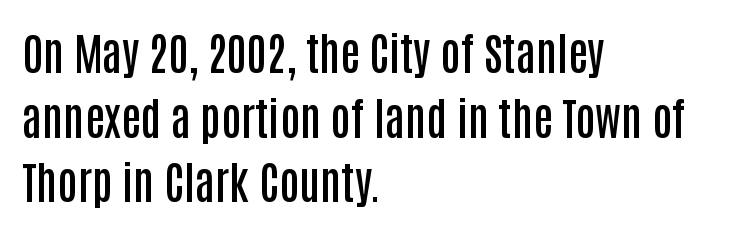
Q: Is the text bold? A: Semi-bold.
Q: Is the text italic (slanted)? A: No, it is upright.
Q: Is the typeface a serif or a sans-serif typeface? A: Sans-serif.
Q: Is the text underlined? A: No.
Q: How is the paragraph aligned? A: Left-aligned.
Q: Is the spacing between letters normal or unusually wide? A: Normal.
Q: Is the spacing between lines tight, normal or loose? A: Normal.
Q: Width (condensed, normal, or wide)? A: Condensed.
Q: Stroke contrast? A: Low.
Q: x-height? A: Large.
Q: Monospaced? A: No.
